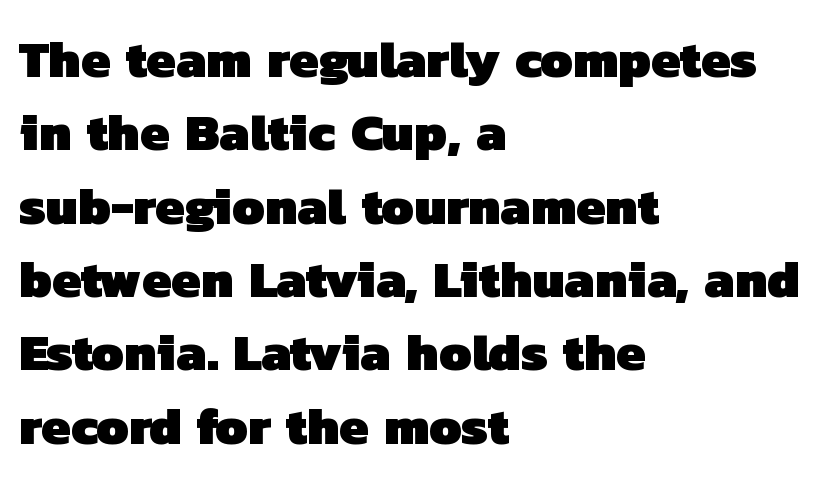
{"serif": "no", "bold": "yes", "weight": "heavy", "width": "normal", "stroke_contrast": "low", "x_height": "medium", "monospaced": "no", "underline": "no", "align": "left", "line_spacing": "normal", "line_spacing_ratio": 1.41, "letter_spacing": "normal", "letter_spacing_em": 0.0, "glyph_px": 52}
